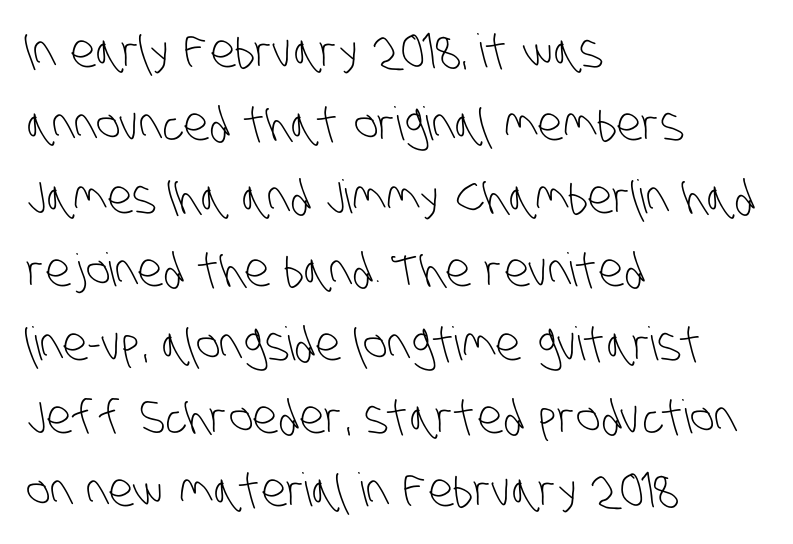
The text was rendered using a sans face with plain stroke endings. Glyph-to-glyph distance matches everyday printed text. The letters advance in unequal steps, a hallmark of proportional type. The gap between lines stays unmarked. A quiet, ordinary-to-light weight characterises the typeface. The typesetter chose a ragged-right arrangement here.
